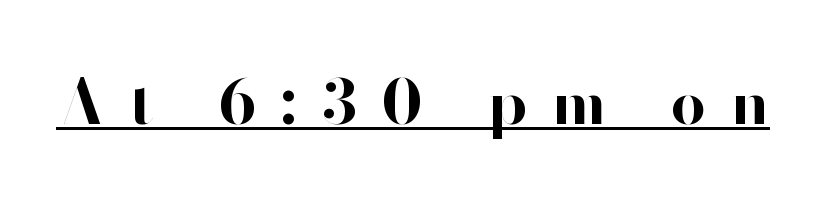
The image shows 62 px bold sans-serif type, upright; set unusually wide letter spacing (+0.4 em), underlined; high stroke contrast and a small x-height.
